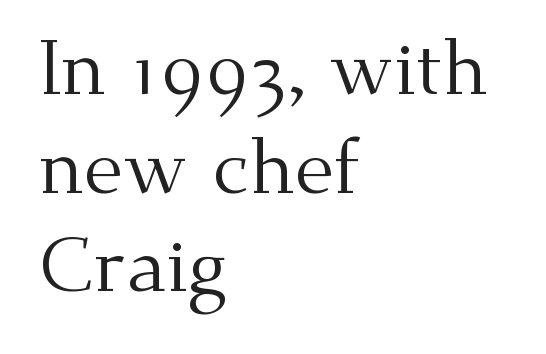
The image shows 77 px regular-weight serif type, upright; set left-aligned, normal line spacing (1.28x), normal letter spacing, not underlined; medium stroke contrast and a small x-height.
